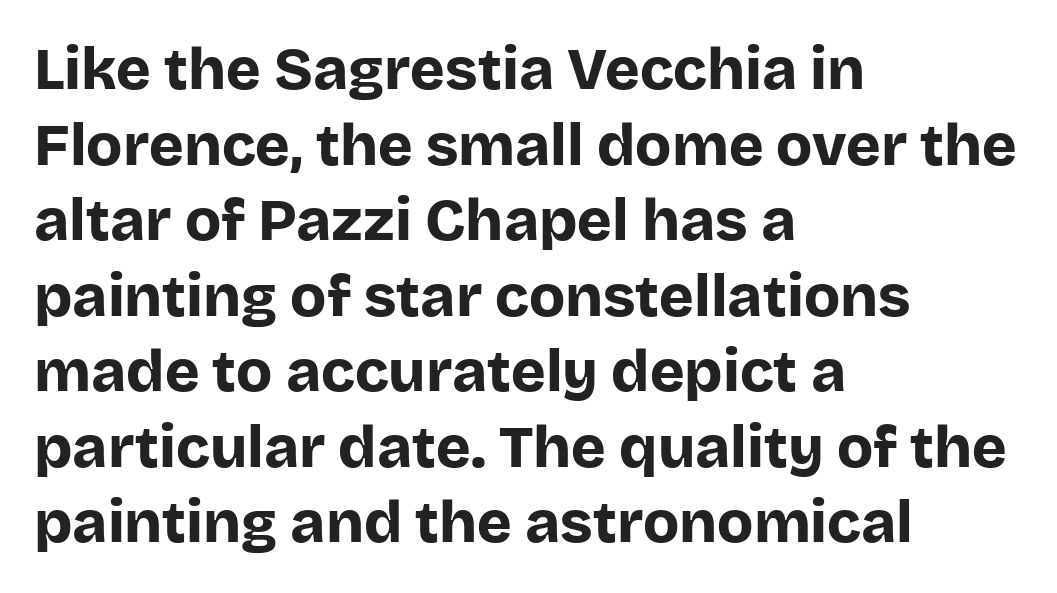
The image shows 59 px bold sans-serif type, upright; set left-aligned, normal line spacing (1.28x), normal letter spacing, not underlined; low stroke contrast and a large x-height.
